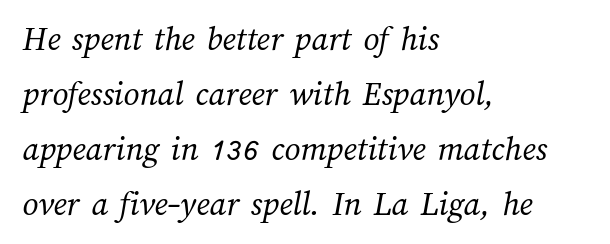
Q: Is the text bold? A: No.
Q: Is the text underlined? A: No.
Q: How is the paragraph aligned? A: Left-aligned.
Q: Is the spacing between letters normal or unusually wide? A: Normal.
Q: Is the spacing between lines tight, normal or loose? A: Normal.
Q: Width (condensed, normal, or wide)? A: Normal.
Q: Stroke contrast? A: Medium.
Q: x-height? A: Medium.
Q: Monospaced? A: No.
